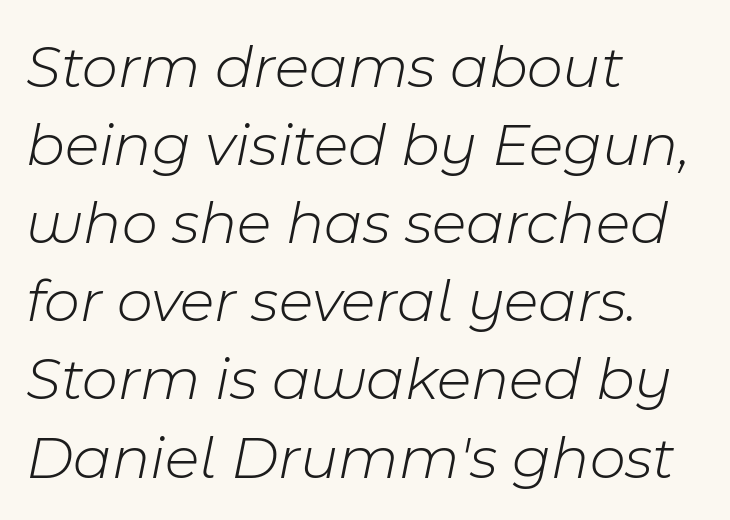
The image shows 62 px light type, italic (leaning right); set left-aligned, normal line spacing (1.26x), normal letter spacing, not underlined; low stroke contrast and a medium x-height.
